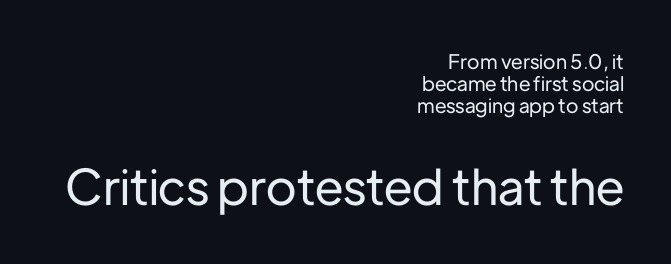
The image shows 49 px sans-serif type, upright; set right-aligned, tight line spacing (1.1x), normal letter spacing, not underlined; the second (bottom) block is 2.45x larger; low stroke contrast and a medium x-height.
